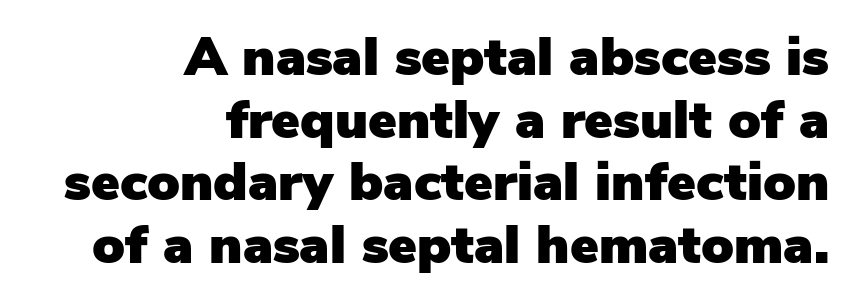
Between one letter and the next there's only the usual sliver of space. Plain, unruled lines of type. Does the lettering tilt? It doesn't — this is upright. Think of a printed novel: that variable character pitch is what you see here.
